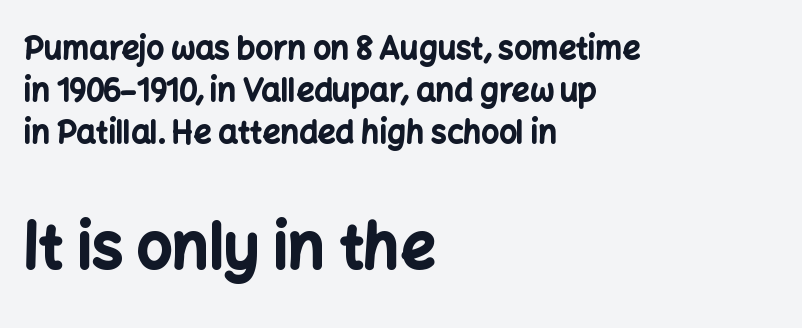
{"serif": "no", "italic": "no", "bold": "yes", "weight": "bold", "width": "normal", "stroke_contrast": "low", "x_height": "medium", "monospaced": "no", "underline": "no", "align": "left", "line_spacing": "normal", "line_spacing_ratio": 1.35, "letter_spacing": "normal", "letter_spacing_em": 0.0, "larger_block": "second", "size_ratio": 2.0, "glyph_px": 62}
